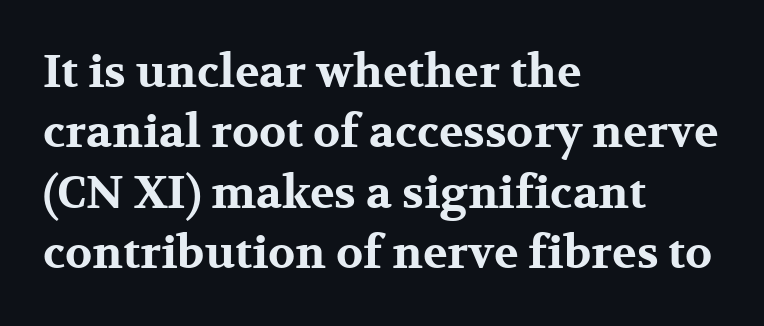
{"serif": "yes", "italic": "no", "bold": "yes", "weight": "bold", "width": "wide", "stroke_contrast": "medium", "x_height": "medium", "monospaced": "no", "underline": "no", "align": "left", "line_spacing": "normal", "line_spacing_ratio": 1.34, "letter_spacing": "normal", "letter_spacing_em": 0.0, "glyph_px": 45}
